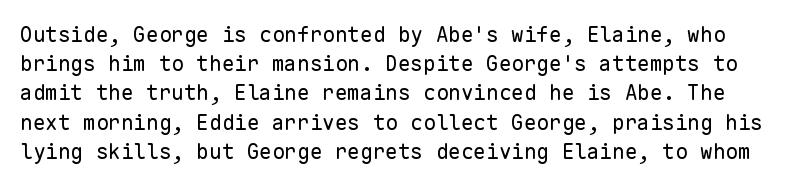
{"italic": "no", "bold": "no", "underline": "no", "line_spacing": "normal", "line_spacing_ratio": 1.39, "letter_spacing": "normal", "letter_spacing_em": 0.0, "glyph_px": 21}
